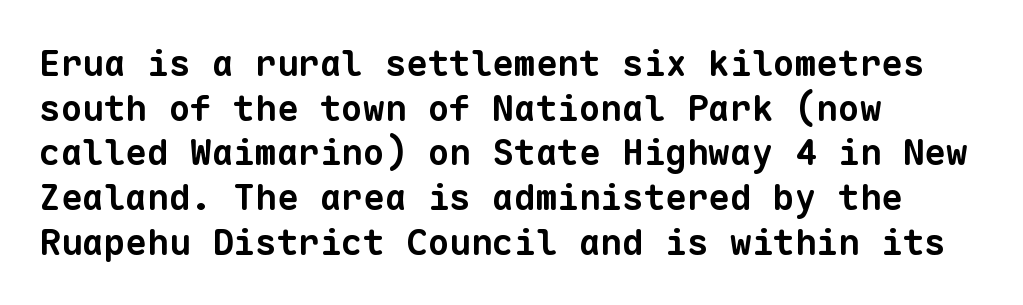
The image shows 36 px bold sans-serif type, monospaced; set left-aligned, line spacing 1.24x, normal letter spacing, not underlined; low stroke contrast and a medium x-height.
